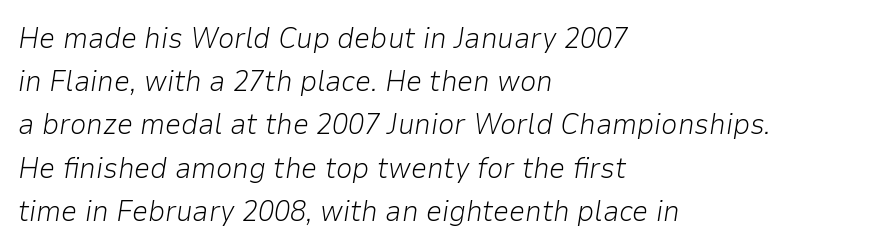
Q: Is the text bold? A: No.
Q: Is the text italic (slanted)? A: Yes, it leans right by about 9 degrees.
Q: Is the text underlined? A: No.
Q: How is the paragraph aligned? A: Left-aligned.
Q: Is the spacing between letters normal or unusually wide? A: Normal.
Q: Is the spacing between lines tight, normal or loose? A: Normal.
Q: Width (condensed, normal, or wide)? A: Normal.
Q: Stroke contrast? A: Low.
Q: x-height? A: Medium.
Q: Monospaced? A: No.
